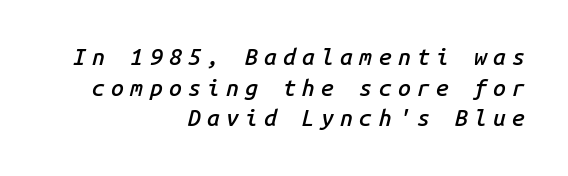
The image shows 23 px text type, italic (leaning right); set right-aligned, normal line spacing (1.33x), unusually wide letter spacing (+0.27 em), not underlined.
